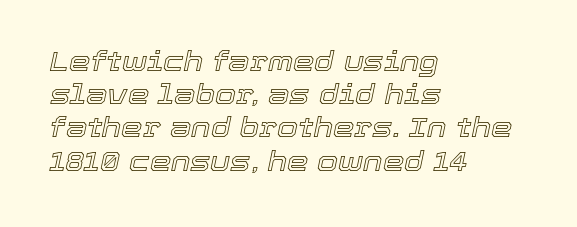
Q: Is the text italic (slanted)? A: Yes, it leans right by about 12 degrees.
Q: Is the text underlined? A: No.
Q: How is the paragraph aligned? A: Left-aligned.
Q: Is the spacing between letters normal or unusually wide? A: Normal.
